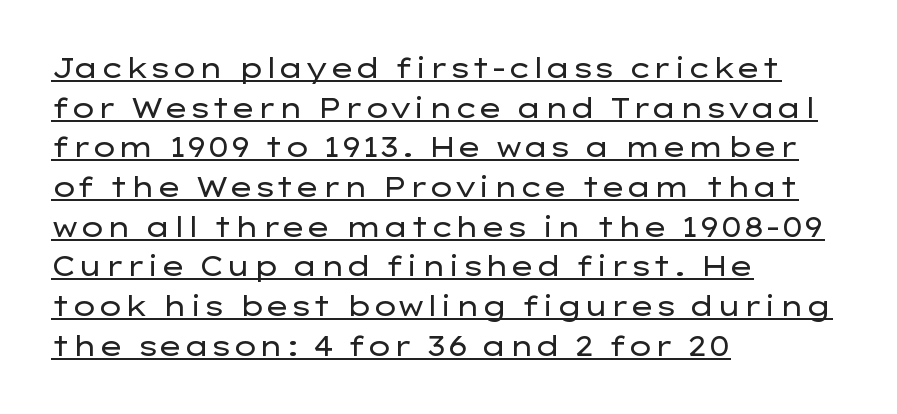
Q: Is the text bold? A: No.
Q: Is the text italic (slanted)? A: No, it is upright.
Q: Is the text underlined? A: Yes.
Q: How is the paragraph aligned? A: Left-aligned.
Q: Is the spacing between letters normal or unusually wide? A: Normal.
Q: Is the spacing between lines tight, normal or loose? A: Normal.
